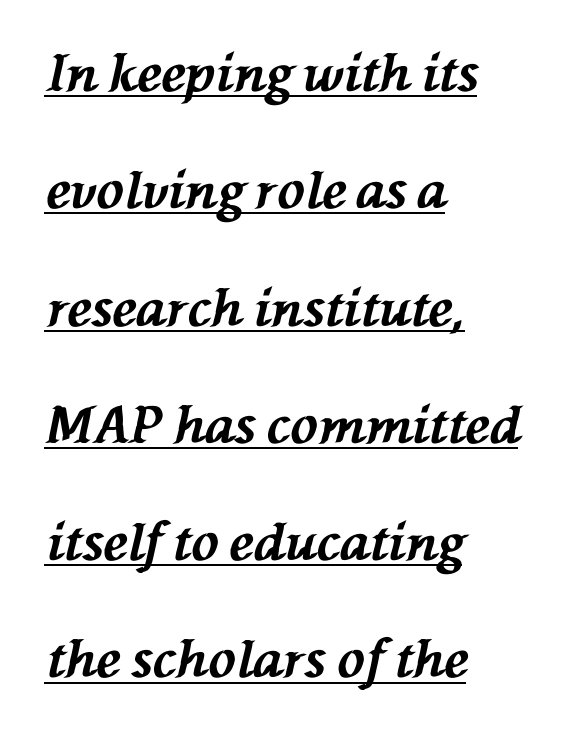
The face used here is proportionally spaced, like ordinary book or web type. Reading down the column, the eye jumps a long way to each next line. Check the space under the baseline: a stroke is drawn there. Italic? Definitely — the glyphs are oblique. The compositor pushed each line to the left boundary. The letters are bold, with thick, heavy strokes.
